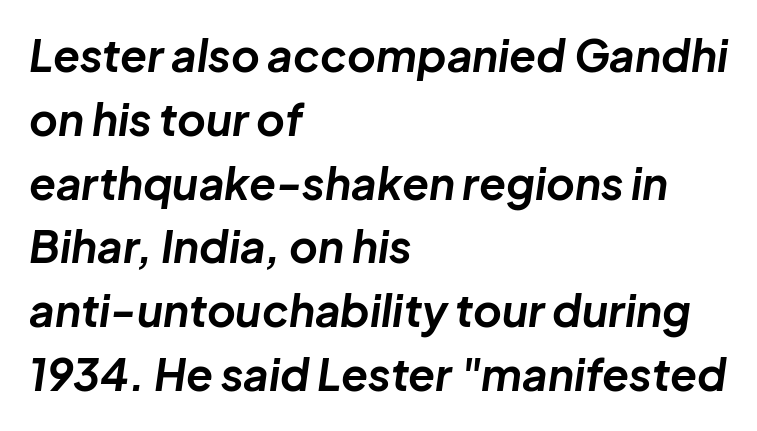
The image shows 44 px bold type, italic (leaning right); set left-aligned, normal line spacing (1.45x), normal letter spacing, not underlined; low stroke contrast and a medium x-height.
